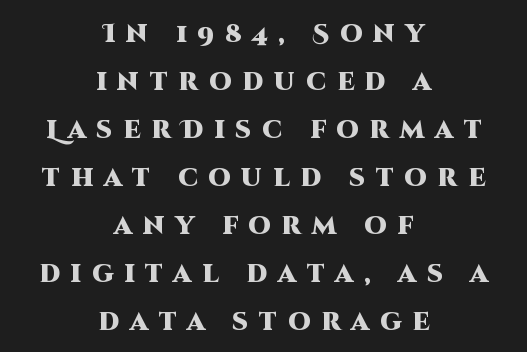
The image shows 25 px bold type, upright; set centered, loose line spacing (1.92x), unusually wide letter spacing (+0.43 em), not underlined.
